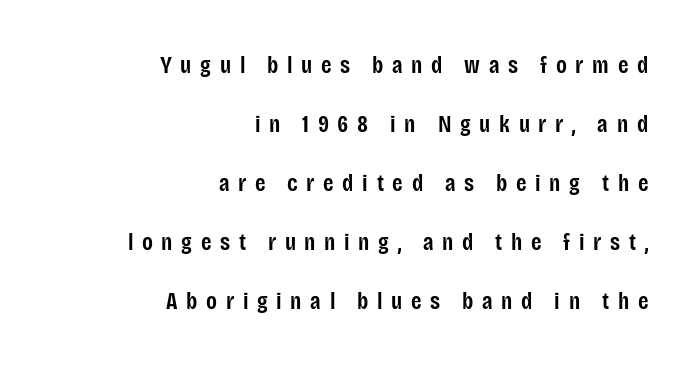
Line endings align vertically; line beginnings do not. Unmarked baselines from the first word to the last. When letters stand straight like this, we call the style roman or upright. Heft: intermediate — a semibold. The face used here is rendered with a markedly widened letterfit.
